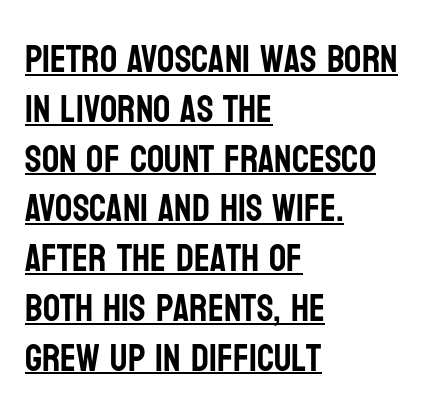
The letters advance in unequal steps, a hallmark of proportional type. Quick note: interline space is typical. Horizontal alignment here is leftward, the default for most running prose. A rule runs beneath these lines of type.
